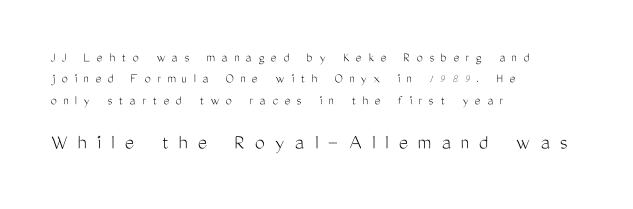
Does extra space separate the letters? Yes, quite a lot of it. All the whitespace from short lines collects on the right. One glance says typical: line gaps are just what's usual. The lettering holds an erect, upright posture throughout. The passage shown is not underscored anywhere.
